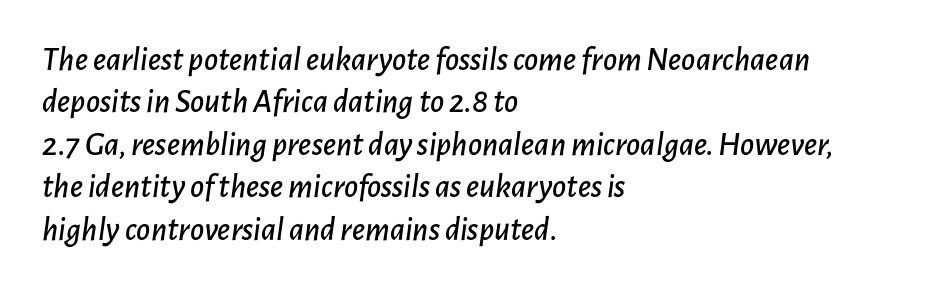
Each new line begins a customary step beneath the previous one. Think of a printed novel: that variable character pitch is what you see here. Left-aligned paragraph, ragged on the right. Is the type slanted? Yes — the strokes lean at a clear angle. Tracking here is standard; glyphs follow each other at the usual distance. Has an underline been added? It has not.
